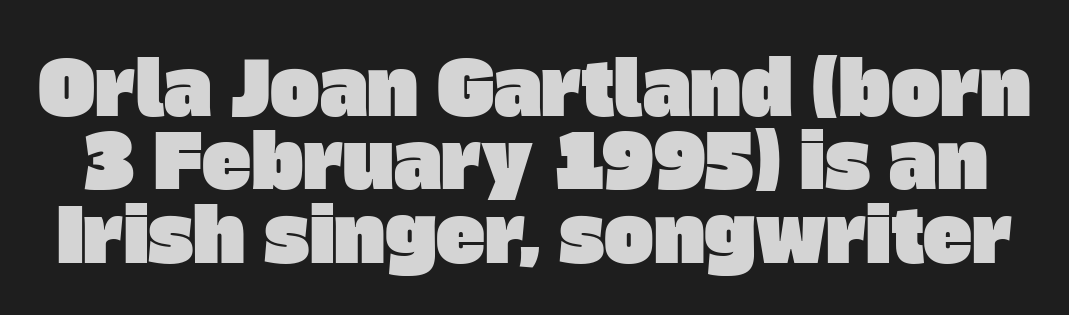
{"serif": "no", "width": "normal", "stroke_contrast": "low", "x_height": "large", "monospaced": "no", "underline": "no", "line_spacing": "tight", "line_spacing_ratio": 0.99, "letter_spacing": "normal", "letter_spacing_em": 0.0, "glyph_px": 74}
